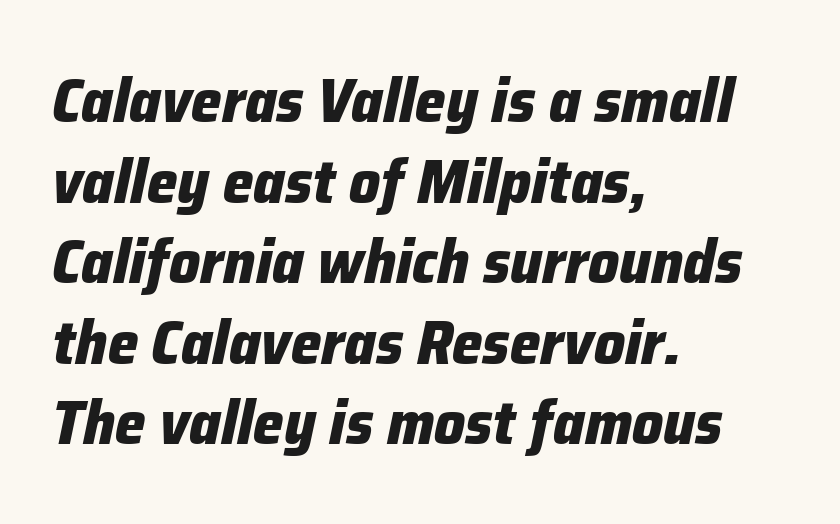
{"italic": "yes", "lean": "right", "slant_degrees": 12, "bold": "yes", "weight": "heavy", "width": "normal", "stroke_contrast": "low", "x_height": "medium", "monospaced": "no", "underline": "no", "align": "left", "line_spacing": "normal", "line_spacing_ratio": 1.32, "letter_spacing": "normal", "letter_spacing_em": 0.0, "glyph_px": 61}
